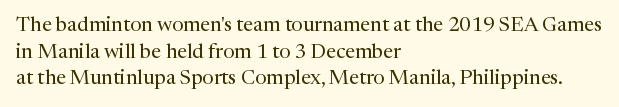
{"italic": "no", "bold": "no", "underline": "no", "align": "left", "line_spacing": "normal", "line_spacing_ratio": 1.33, "letter_spacing": "normal", "letter_spacing_em": 0.0, "glyph_px": 20}
